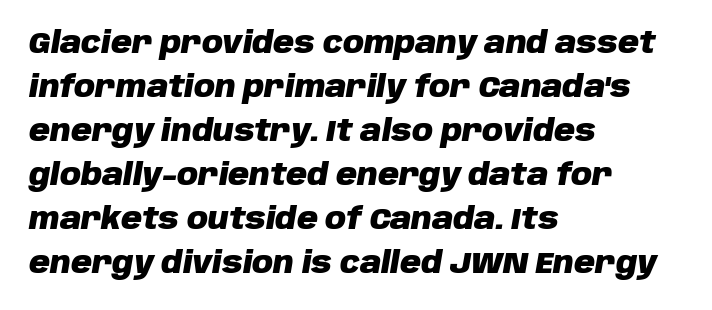
{"italic": "yes", "lean": "right", "slant_degrees": 10, "bold": "yes", "weight": "heavy", "width": "normal", "stroke_contrast": "low", "x_height": "large", "monospaced": "no", "underline": "no", "align": "left", "line_spacing": "normal", "line_spacing_ratio": 1.52, "letter_spacing": "normal", "letter_spacing_em": 0.0, "glyph_px": 29}
